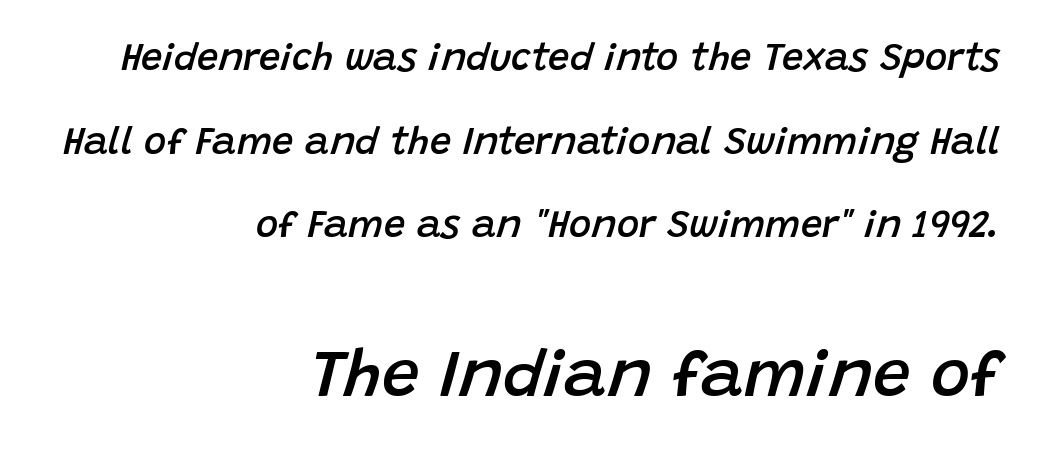
The image shows 67 px semibold type, italic (leaning right); set right-aligned, loose line spacing (2.2x), normal letter spacing, not underlined; the second (bottom) block is 1.76x larger; low stroke contrast and a large x-height.
